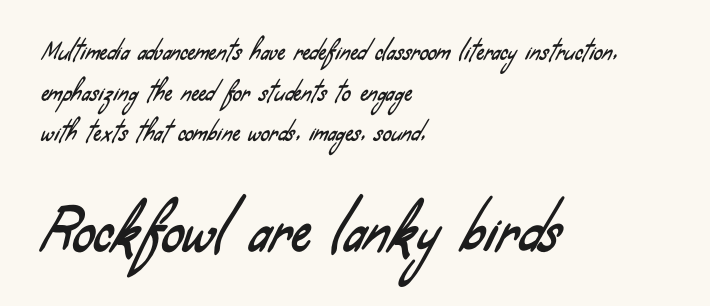
{"serif": "no", "width": "condensed", "stroke_contrast": "low", "x_height": "small", "monospaced": "no", "underline": "no", "align": "left", "line_spacing_ratio": 1.85, "letter_spacing": "normal", "letter_spacing_em": 0.0, "larger_block": "second", "size_ratio": 2.5, "glyph_px": 55}
